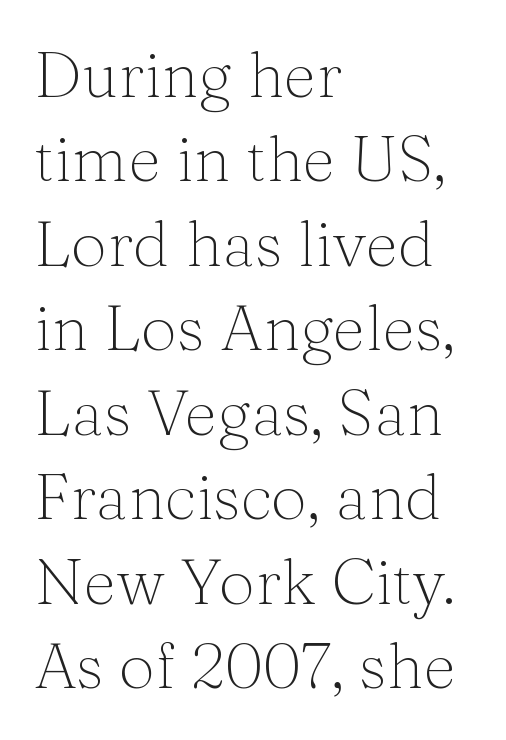
The image shows 64 px light serif type, upright; set left-aligned, normal line spacing (1.32x), normal letter spacing, not underlined; medium stroke contrast and a medium x-height.
